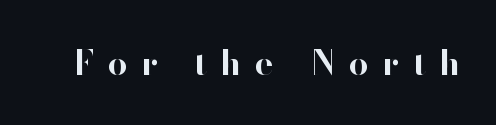
{"serif": "no", "italic": "no", "bold": "yes", "weight": "bold", "width": "normal", "stroke_contrast": "high", "x_height": "small", "monospaced": "no", "underline": "no", "letter_spacing": "wide", "letter_spacing_em": 0.41, "glyph_px": 34}
